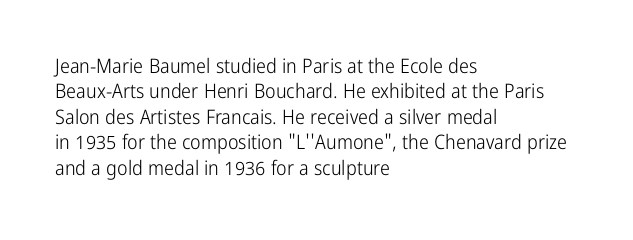
{"italic": "no", "bold": "no", "underline": "no", "align": "left", "line_spacing": "normal", "line_spacing_ratio": 1.27, "letter_spacing": "normal", "letter_spacing_em": 0.0, "glyph_px": 20}
